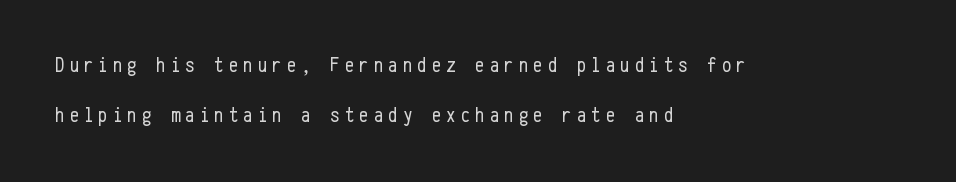
In terms of posture, this sample is upright. This sample is left-justified, so line endings fall wherever the words run out. The words here are not underlined. Vertical spacing — loose. Weight: in the light-to-regular range. You could only call the tracking loose — the letters float apart.
